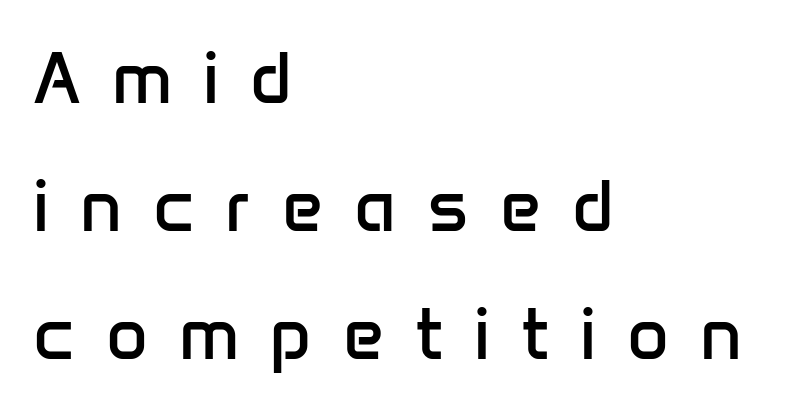
Does the copy run flush right? No — it runs flush left. Do the characters align in a grid? No, the font is proportional. A light-to-regular cut is what we see here. The characters display no serif detailing; their extremities are plain. Observe the wide spacing: letters keep a clear distance from each other.
